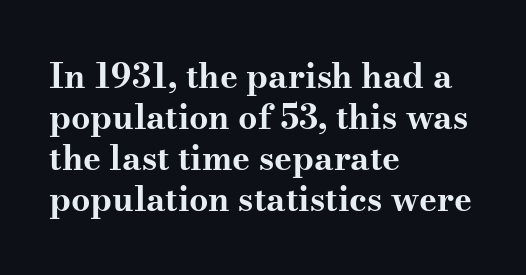
The image shows 34 px bold, wide serif type, upright; set left-aligned, line spacing 1.21x, normal letter spacing, not underlined; medium stroke contrast and a small x-height.
